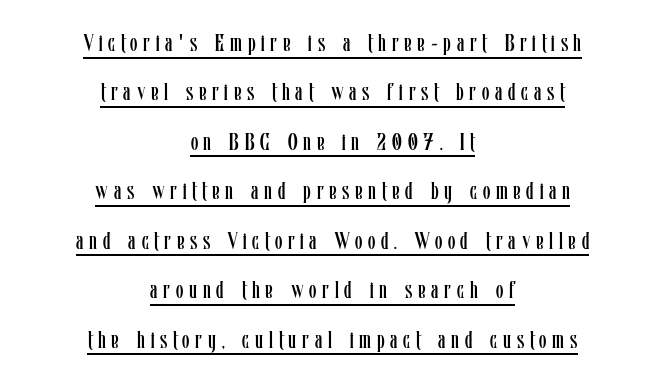
{"italic": "no", "bold": "no", "underline": "yes", "align": "center", "line_spacing": "loose", "line_spacing_ratio": 2.06, "letter_spacing": "wide", "letter_spacing_em": 0.24, "glyph_px": 24}
